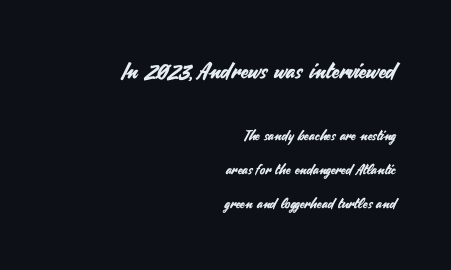
Top chunk: large. Bottom chunk: small. Tracking here is standard; glyphs follow each other at the usual distance. Any mark beneath the type? The region is blank. What's the leading like? Stretched, with rows far apart.
